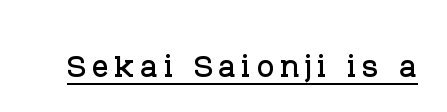
The image shows 42 px serif type, upright; set underlined; low stroke contrast and a large x-height.
